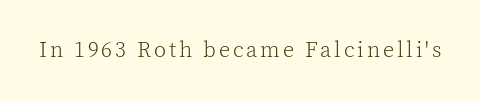
{"italic": "no", "bold": "no", "underline": "no", "glyph_px": 22}
